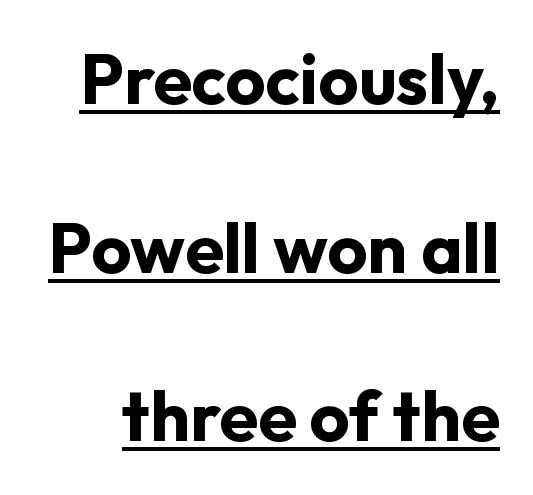
Examine the stroke ends and you'll find no serifs. The characters look thick and weighty, a clear bold. The specimen reads as upright at a glance. Note the varied advance widths — an 'i' is clearly narrower than an 'm'.
